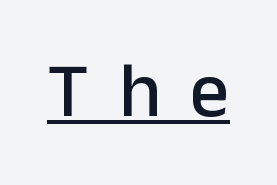
Q: Is the text italic (slanted)? A: No, it is upright.
Q: Is the typeface a serif or a sans-serif typeface? A: Sans-serif.
Q: Is the text underlined? A: Yes.
Q: Is the spacing between letters normal or unusually wide? A: Unusually wide.
Q: Width (condensed, normal, or wide)? A: Normal.
Q: Stroke contrast? A: Low.
Q: x-height? A: Medium.
Q: Monospaced? A: No.
